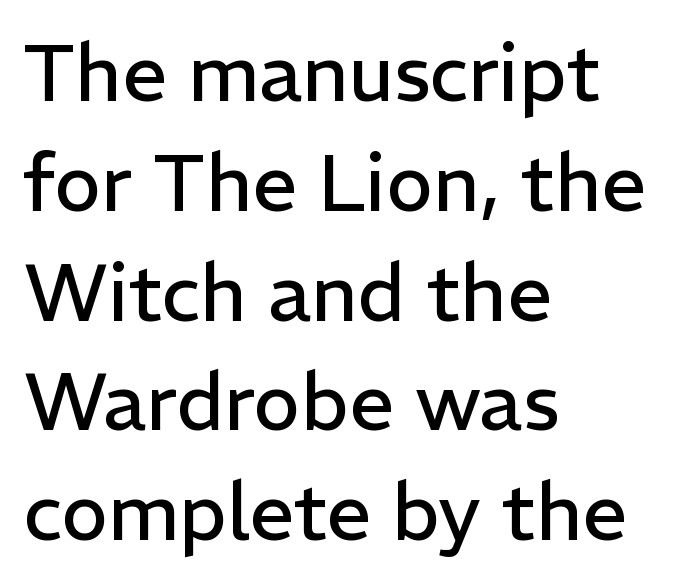
Q: Is the text bold? A: No.
Q: Is the text italic (slanted)? A: No, it is upright.
Q: Is the typeface a serif or a sans-serif typeface? A: Sans-serif.
Q: Is the text underlined? A: No.
Q: How is the paragraph aligned? A: Left-aligned.
Q: Is the spacing between letters normal or unusually wide? A: Normal.
Q: Is the spacing between lines tight, normal or loose? A: Normal.
Q: Width (condensed, normal, or wide)? A: Normal.
Q: Stroke contrast? A: Low.
Q: x-height? A: Medium.
Q: Monospaced? A: No.
